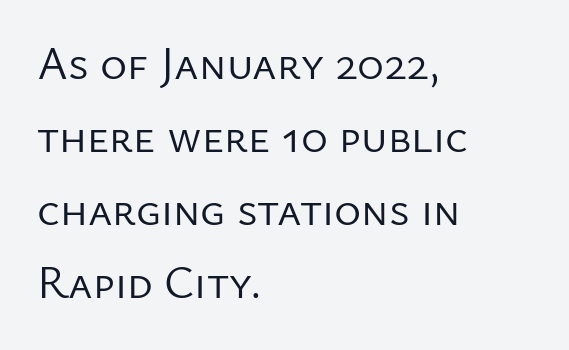
The paragraph has a hard left edge and a soft right edge. Summary of weight: not heavy and not bold. Is this a fixed-width face? No — the glyphs have proportional, varying widths. A roman cut, with each character standing at attention. Regular leading. Honestly, the letter spacing is just normal — you wouldn't notice it.
